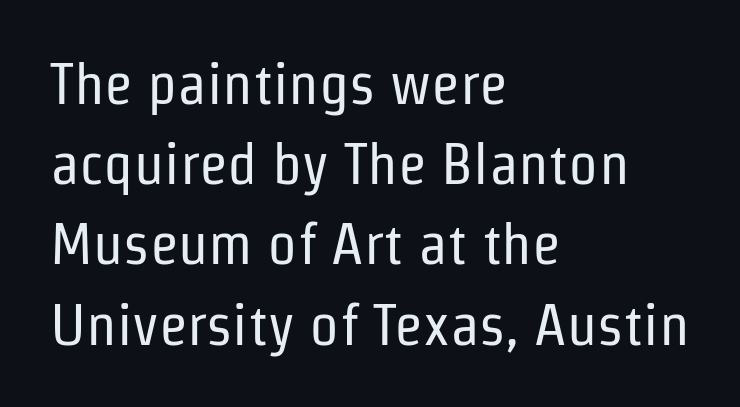
The image shows 59 px regular-weight, condensed sans-serif type, upright; set left-aligned, normal line spacing (1.36x), normal letter spacing, not underlined; low stroke contrast and a medium x-height.
